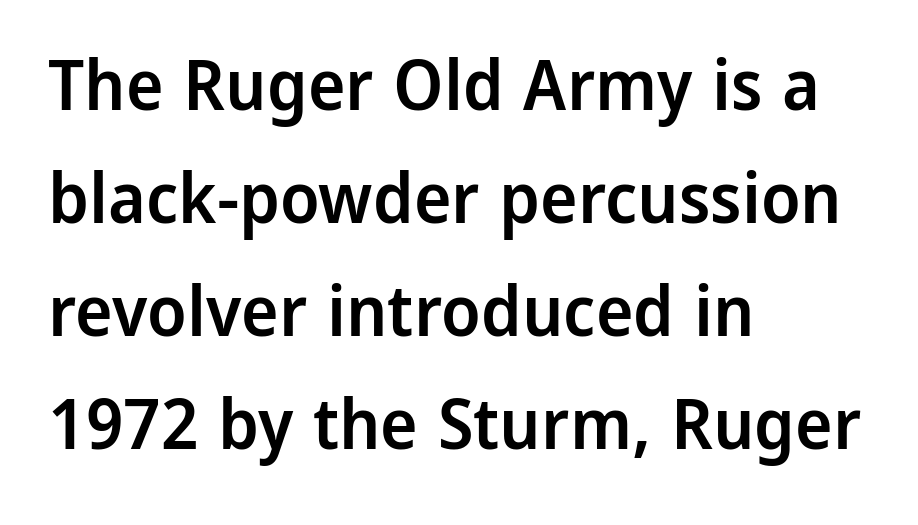
Typesetter's note: demi weight, one step under bold. One glance says typical: line gaps are just what's usual. Notice how the passage keeps a crisp vertical edge on the left only. It's the straight-up-and-down kind of type.
